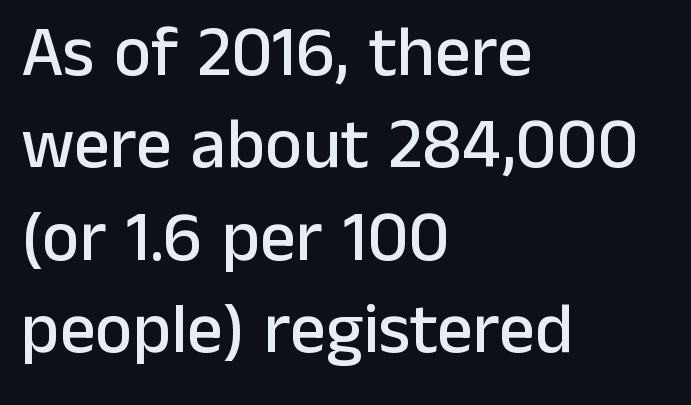
Q: Is the text italic (slanted)? A: No, it is upright.
Q: Is the typeface a serif or a sans-serif typeface? A: Sans-serif.
Q: Is the text underlined? A: No.
Q: How is the paragraph aligned? A: Left-aligned.
Q: Is the spacing between letters normal or unusually wide? A: Normal.
Q: Is the spacing between lines tight, normal or loose? A: Normal.
Q: Width (condensed, normal, or wide)? A: Normal.
Q: Stroke contrast? A: Low.
Q: x-height? A: Medium.
Q: Monospaced? A: No.
